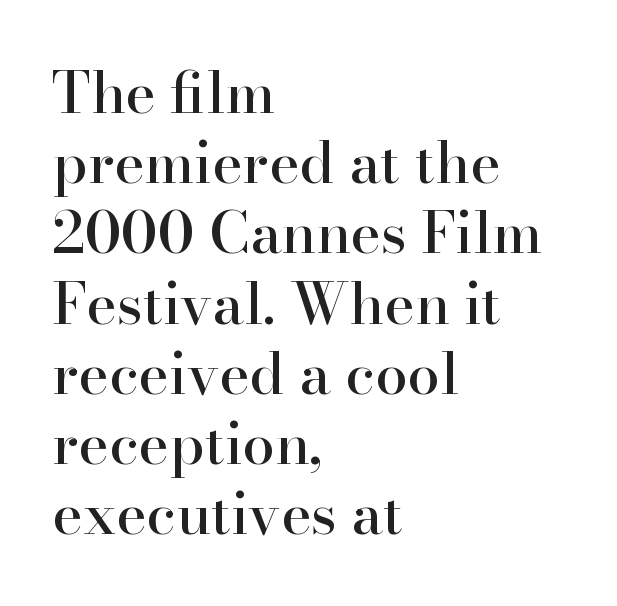
The strip under each line holds only bare page. A typesetter would call this proportional, since set widths differ per character. It's the straight-up-and-down kind of type. All the whitespace from short lines collects on the right. A serif font was chosen for this passage. A typesetter would call this zero additional tracking.
